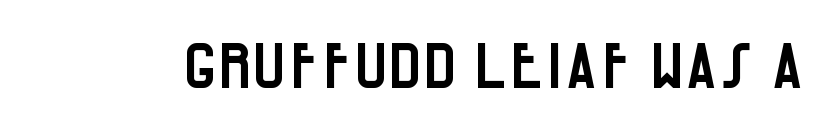
Q: Is the text italic (slanted)? A: No, it is upright.
Q: Is the typeface a serif or a sans-serif typeface? A: Sans-serif.
Q: Is the text underlined? A: No.
Q: Is the spacing between letters normal or unusually wide? A: Normal.
Q: Width (condensed, normal, or wide)? A: Condensed.
Q: Stroke contrast? A: Low.
Q: x-height? A: Large.
Q: Monospaced? A: No.
